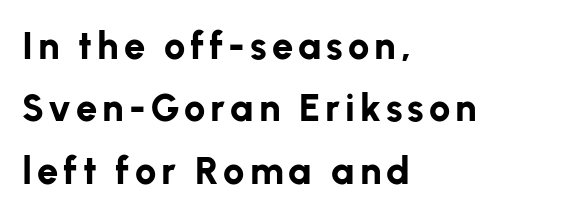
The image shows 38 px bold sans-serif type, upright; set left-aligned, normal line spacing (1.64x), not underlined; low stroke contrast and a medium x-height.
